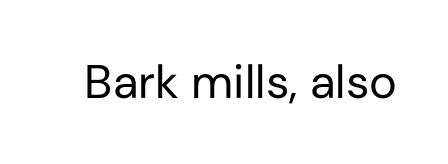
Q: Is the text bold? A: No.
Q: Is the text italic (slanted)? A: No, it is upright.
Q: Is the typeface a serif or a sans-serif typeface? A: Sans-serif.
Q: Is the text underlined? A: No.
Q: Is the spacing between letters normal or unusually wide? A: Normal.
Q: Width (condensed, normal, or wide)? A: Normal.
Q: Stroke contrast? A: Low.
Q: x-height? A: Medium.
Q: Monospaced? A: No.
